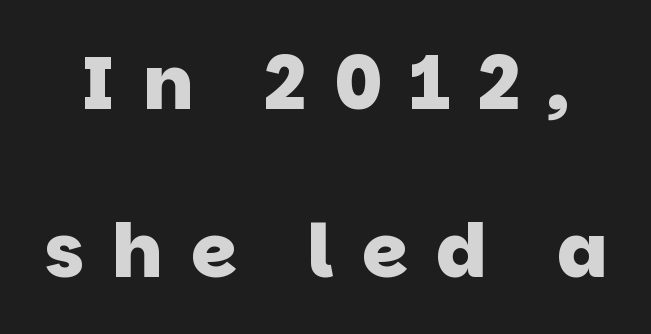
{"serif": "no", "bold": "yes", "weight": "heavy", "width": "normal", "stroke_contrast": "low", "x_height": "large", "monospaced": "no", "underline": "no", "line_spacing": "loose", "line_spacing_ratio": 2.27, "letter_spacing": "wide", "letter_spacing_em": 0.38, "glyph_px": 74}
